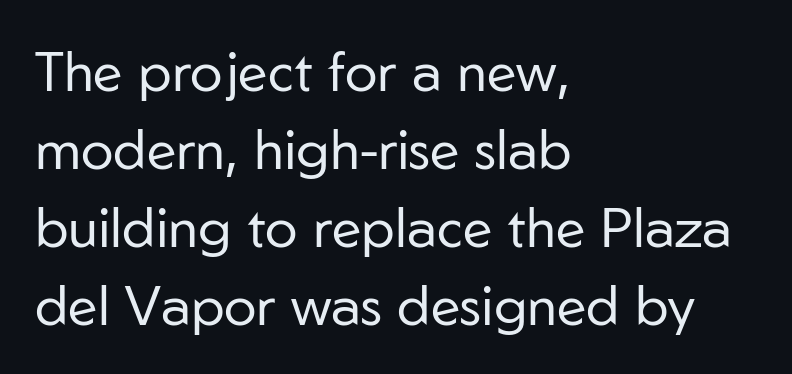
Typeset ragged right — the left edge is the straight one. No heavy texture on the line: the type isn't bold. Are there feet on the stems? There aren't — it's a sans. The passage shown is typed in a proportional face where columns would drift. Regarding leading, the lines here are spaced in the standard way. A clean baseline with only descenders dipping below it.
